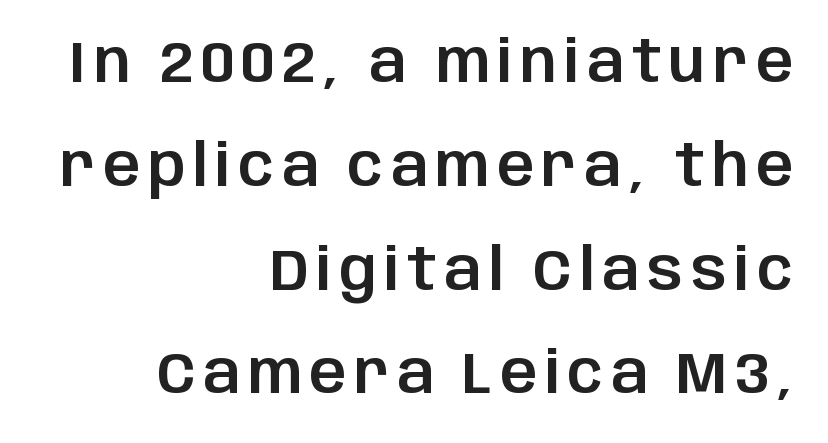
Nobody drew a line under any word here. Posture: upright roman. The letters advance in unequal steps, a hallmark of proportional type. Nope, no serifs anywhere on these letters. The passage is arranged like a letterhead date or caption credit — flush right.
